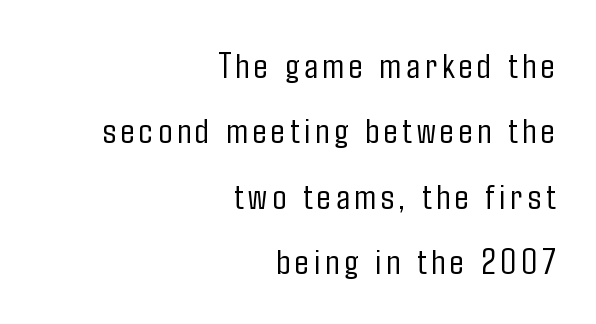
{"serif": "no", "italic": "no", "bold": "no", "weight": "light", "width": "condensed", "stroke_contrast": "low", "x_height": "medium", "monospaced": "no", "underline": "no", "align": "right", "line_spacing_ratio": 1.77, "glyph_px": 37}
